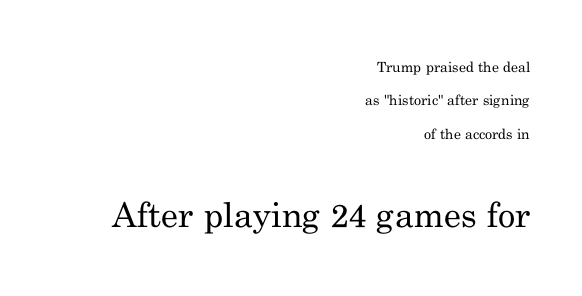
This sample uses plain, unmodified letter spacing. Every character sits straight up, as roman type does. Stroke thickness stays within the range of a standard reading face or lighter. The passage shown is typed in a proportional face where columns would drift.
